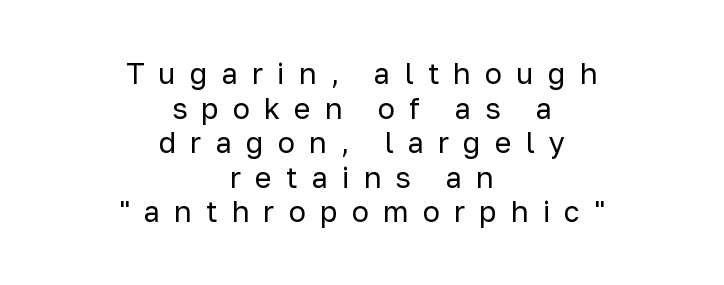
No extra ink here — the face is not bold. The paragraph shown floats in the horizontal middle. Does the type have serifs? No, each stem ends abruptly. The strip under each line holds only bare page. Italic: no, the glyphs are upright roman.
